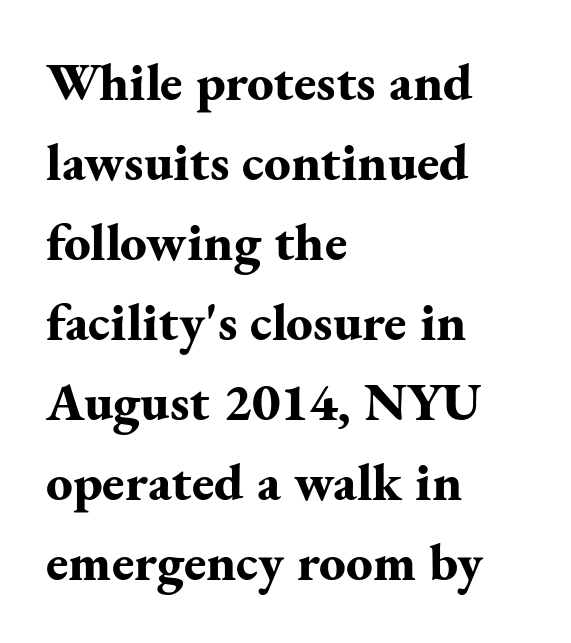
The passage shown is typed in a proportional face where columns would drift. A roman cut, with each character standing at attention. Regarding serifs, this sample has them. Is the block centered? No — it sits flush against the left margin. The gaps between neighbouring characters are ordinary and unremarkable.
